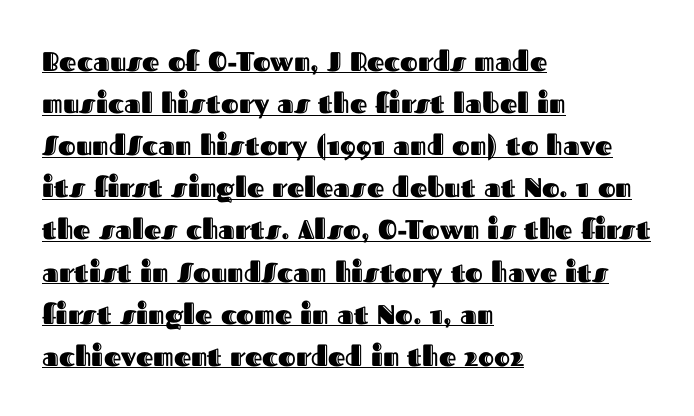
Q: Is the text italic (slanted)? A: No, it is upright.
Q: Is the text underlined? A: Yes.
Q: How is the paragraph aligned? A: Left-aligned.
Q: Is the spacing between letters normal or unusually wide? A: Normal.
Q: Is the spacing between lines tight, normal or loose? A: Normal.
